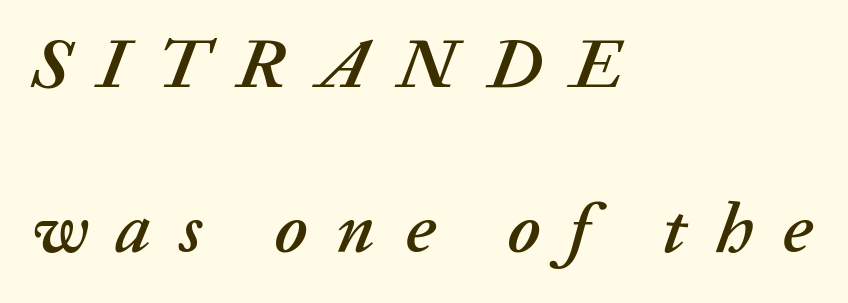
Short and long lines alike share a common starting point at left. A clean baseline with only descenders dipping below it. These lines are rendered in a variable-pitch font. You could fit nearly another row in the gap between these rows. Observe the wide spacing: letters keep a clear distance from each other.
